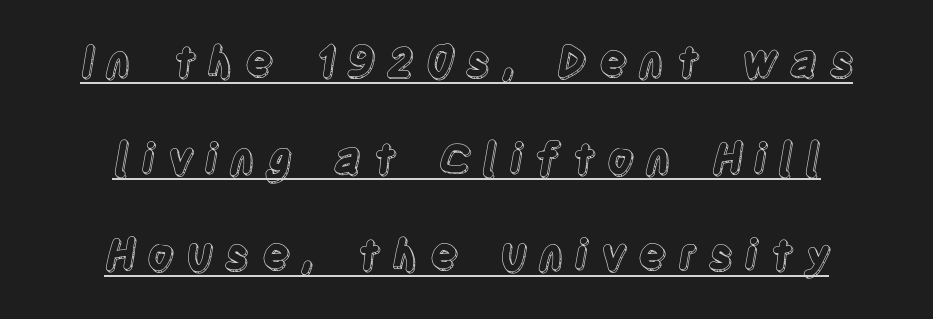
Q: Is the text italic (slanted)? A: Yes.
Q: Is the text underlined? A: Yes.
Q: Is the spacing between letters normal or unusually wide? A: Unusually wide.
Q: Is the spacing between lines tight, normal or loose? A: Loose.
Q: Width (condensed, normal, or wide)? A: Condensed.
Q: x-height? A: Large.
Q: Monospaced? A: No.
